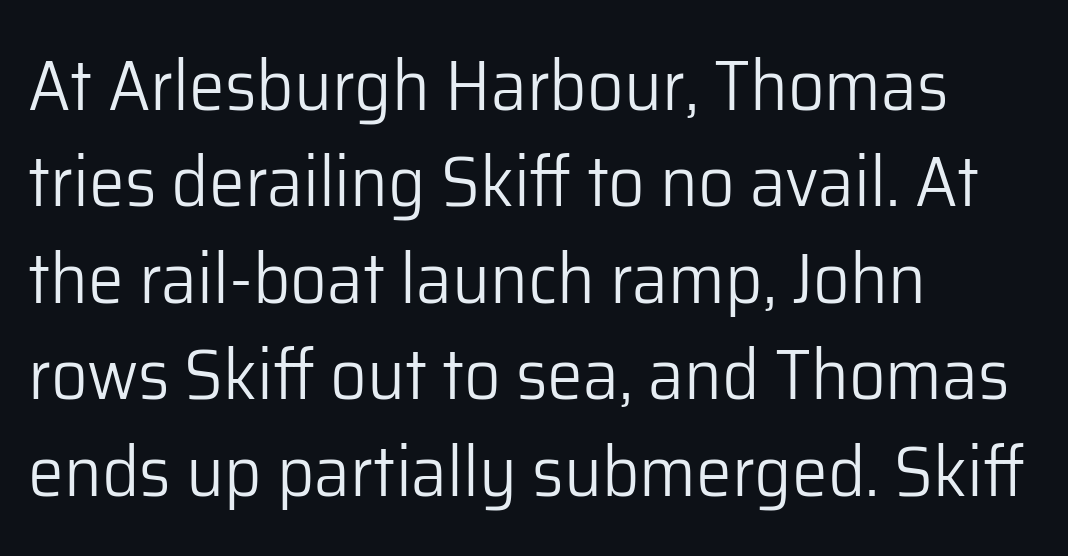
The image shows 72 px light sans-serif type, upright; set left-aligned, normal line spacing (1.34x), normal letter spacing, not underlined; low stroke contrast and a medium x-height.
